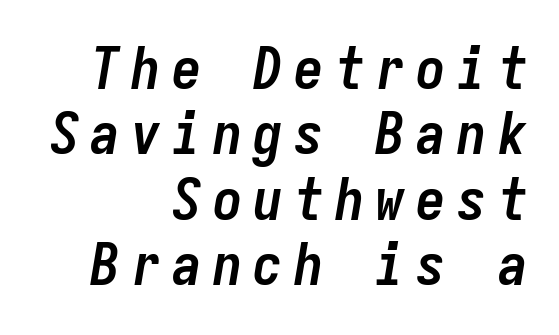
The image shows 59 px semibold, condensed type, italic (leaning right), monospaced; set right-aligned, tight line spacing (1.11x), not underlined; low stroke contrast and a medium x-height.
